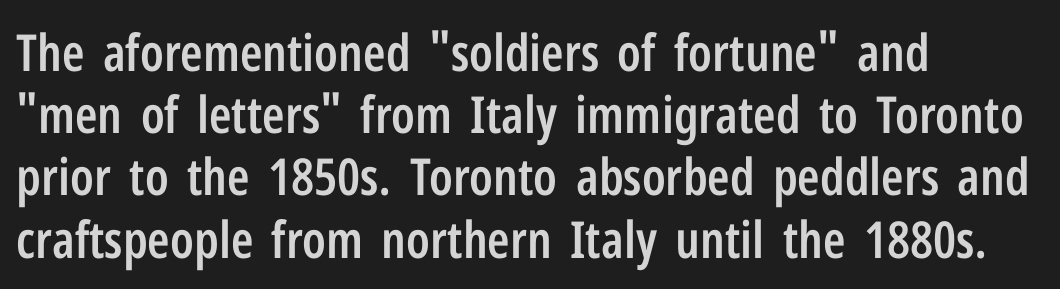
{"serif": "no", "italic": "no", "bold": "semi", "weight": "semibold", "width": "condensed", "stroke_contrast": "low", "x_height": "medium", "monospaced": "no", "underline": "no", "align": "left", "line_spacing_ratio": 1.22, "letter_spacing": "normal", "letter_spacing_em": 0.0, "glyph_px": 51}
